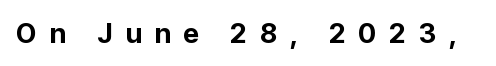
Q: Is the text bold? A: Yes.
Q: Is the text italic (slanted)? A: No, it is upright.
Q: Is the typeface a serif or a sans-serif typeface? A: Sans-serif.
Q: Is the text underlined? A: No.
Q: Is the spacing between letters normal or unusually wide? A: Unusually wide.
Q: Width (condensed, normal, or wide)? A: Normal.
Q: Stroke contrast? A: Low.
Q: x-height? A: Medium.
Q: Monospaced? A: No.
